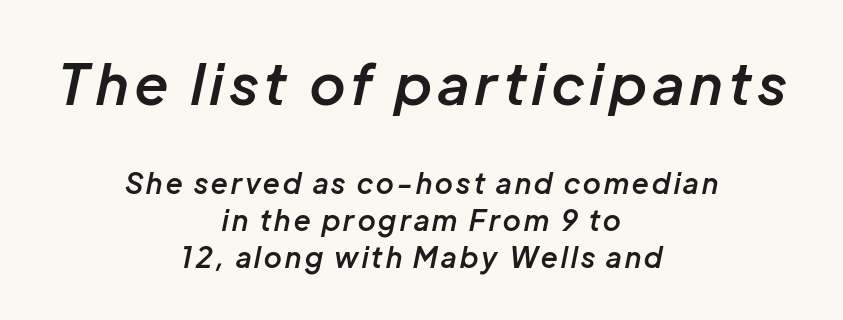
Q: Is the text bold? A: Semi-bold.
Q: Is the text italic (slanted)? A: Yes, it leans right by about 12 degrees.
Q: Is the text underlined? A: No.
Q: How is the paragraph aligned? A: Centered.
Q: Is the spacing between lines tight, normal or loose? A: Normal.
Q: Which block of text is set in a larger size, the first (top) or the second (bottom)? A: The first (top) one.
Q: Width (condensed, normal, or wide)? A: Normal.
Q: Stroke contrast? A: Low.
Q: x-height? A: Medium.
Q: Monospaced? A: No.
